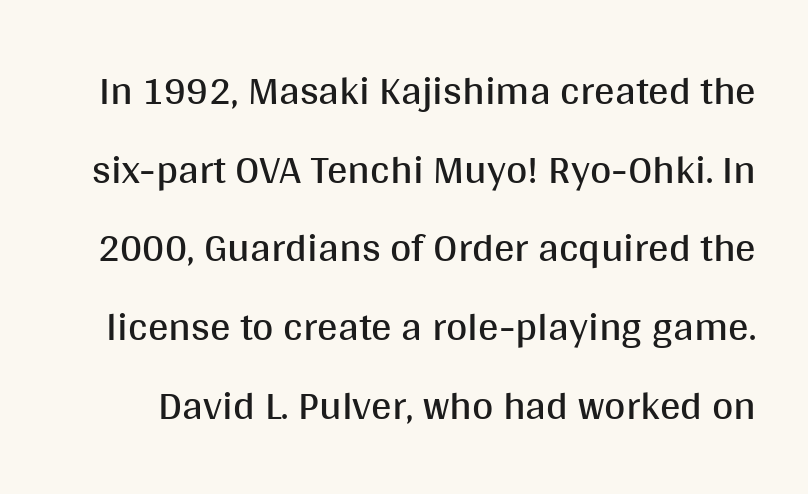
{"serif": "no", "italic": "no", "bold": "no", "weight": "regular", "width": "normal", "stroke_contrast": "medium", "x_height": "large", "monospaced": "no", "underline": "no", "line_spacing": "loose", "line_spacing_ratio": 1.92, "letter_spacing": "normal", "letter_spacing_em": 0.0, "glyph_px": 41}
